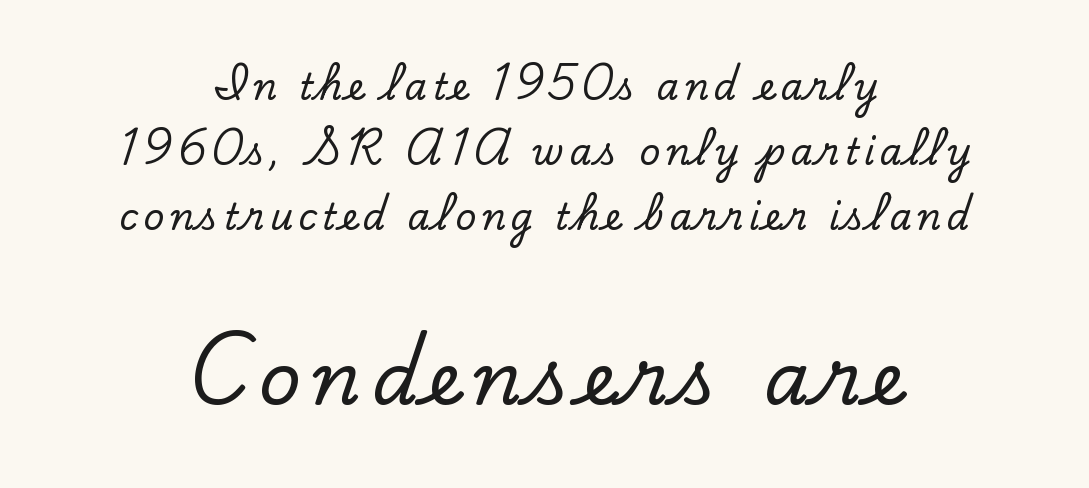
The image shows 73 px serif type; set centered, line spacing 1.8x, not underlined; the second (bottom) block is 2.03x larger; low stroke contrast and a small x-height.
